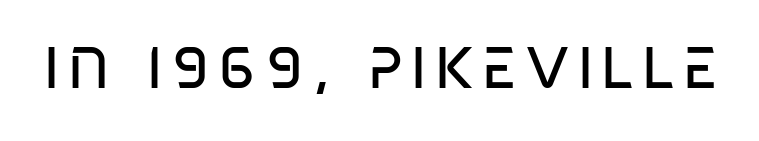
Q: Is the text bold? A: No.
Q: Is the text italic (slanted)? A: No, it is upright.
Q: Is the typeface a serif or a sans-serif typeface? A: Sans-serif.
Q: Is the text underlined? A: No.
Q: Width (condensed, normal, or wide)? A: Condensed.
Q: Stroke contrast? A: Low.
Q: x-height? A: Large.
Q: Monospaced? A: No.
